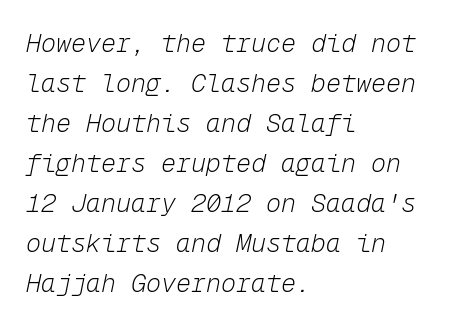
{"italic": "yes", "lean": "right", "slant_degrees": 12, "bold": "no", "underline": "no", "align": "left", "line_spacing": "normal", "line_spacing_ratio": 1.6, "letter_spacing": "normal", "letter_spacing_em": 0.0, "glyph_px": 25}
